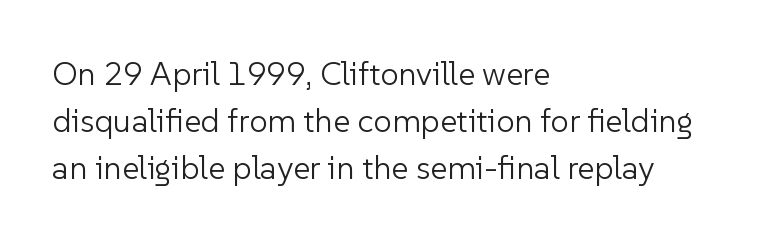
Q: Is the text bold? A: No.
Q: Is the text italic (slanted)? A: No, it is upright.
Q: Is the typeface a serif or a sans-serif typeface? A: Sans-serif.
Q: Is the text underlined? A: No.
Q: How is the paragraph aligned? A: Left-aligned.
Q: Is the spacing between letters normal or unusually wide? A: Normal.
Q: Is the spacing between lines tight, normal or loose? A: Normal.
Q: Width (condensed, normal, or wide)? A: Normal.
Q: Stroke contrast? A: Low.
Q: x-height? A: Medium.
Q: Monospaced? A: No.
